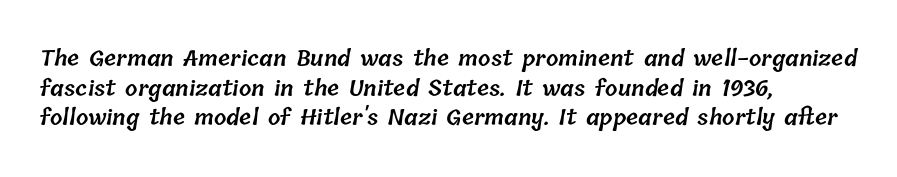
The letters are semibold — heavier than regular but short of a full bold. Words float on clear page, feet unadorned. If you drew a ruler down the left edge, every line would touch it. Quick note: interline space is typical.
